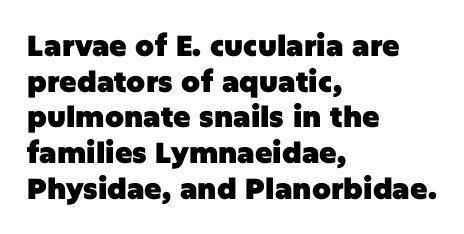
{"serif": "no", "italic": "no", "bold": "yes", "weight": "heavy", "width": "normal", "stroke_contrast": "low", "x_height": "large", "monospaced": "no", "underline": "no", "align": "left", "line_spacing_ratio": 1.23, "letter_spacing": "normal", "letter_spacing_em": 0.0, "glyph_px": 29}
